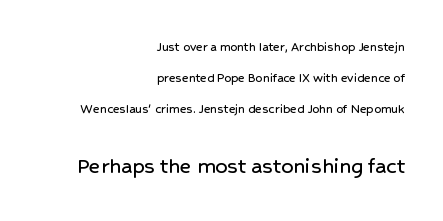
The image shows 24 px text type, upright; set right-aligned, loose line spacing (2.22x), normal letter spacing, not underlined; the second (bottom) block is 1.71x larger.
